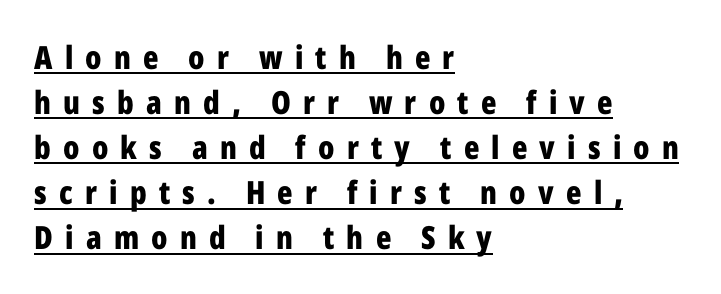
This rendering features underlined lettering. Look at the bottom of the vertical strokes: they stop flat, with no serifs. Line beginnings align vertically; line endings do not. The gaps between neighbouring characters are conspicuously large. Here the designer chose a conventional face with non-uniform glyph widths. Heft: maximum for text — a bold.
